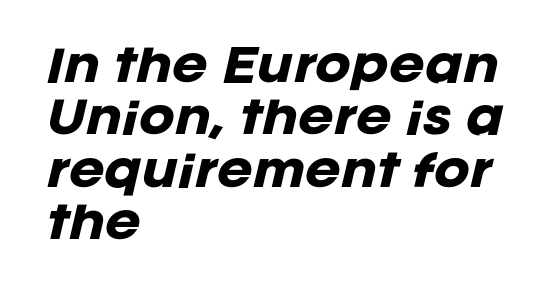
Q: Is the text bold? A: Yes.
Q: Is the text italic (slanted)? A: Yes, it leans right by about 12 degrees.
Q: Is the text underlined? A: No.
Q: How is the paragraph aligned? A: Left-aligned.
Q: Is the spacing between letters normal or unusually wide? A: Normal.
Q: Width (condensed, normal, or wide)? A: Normal.
Q: Stroke contrast? A: Low.
Q: x-height? A: Large.
Q: Monospaced? A: No.
